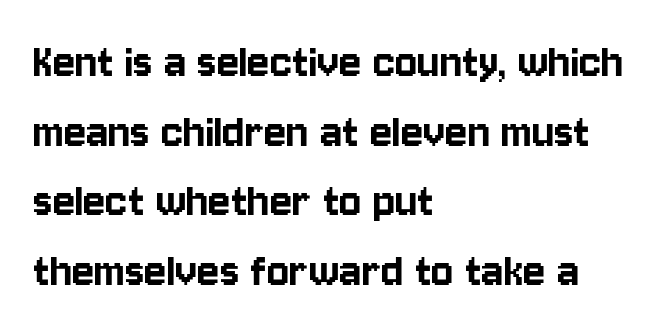
Ascenders rise straight up at ninety degrees. Descenders hang freely into open space. No extra tracking has been applied to these lines. This sample is left-justified, so line endings fall wherever the words run out. The face used here is proportionally spaced, like ordinary book or web type.
